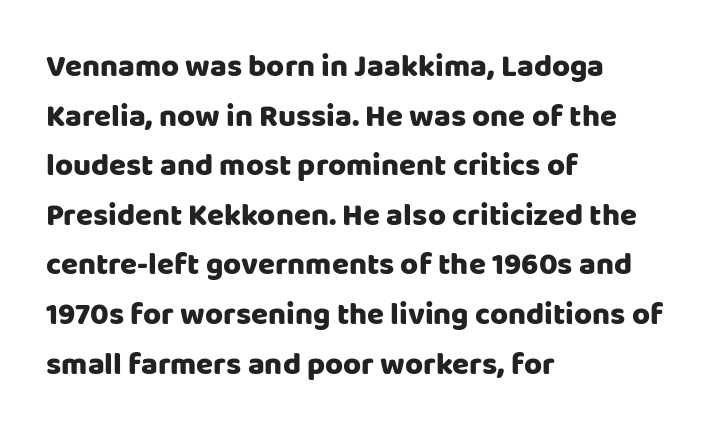
Note: no serifs on the glyphs. Quick note: interline space is typical. The rag falls on the right side of this text block. The font's upright variant was chosen for this text.
